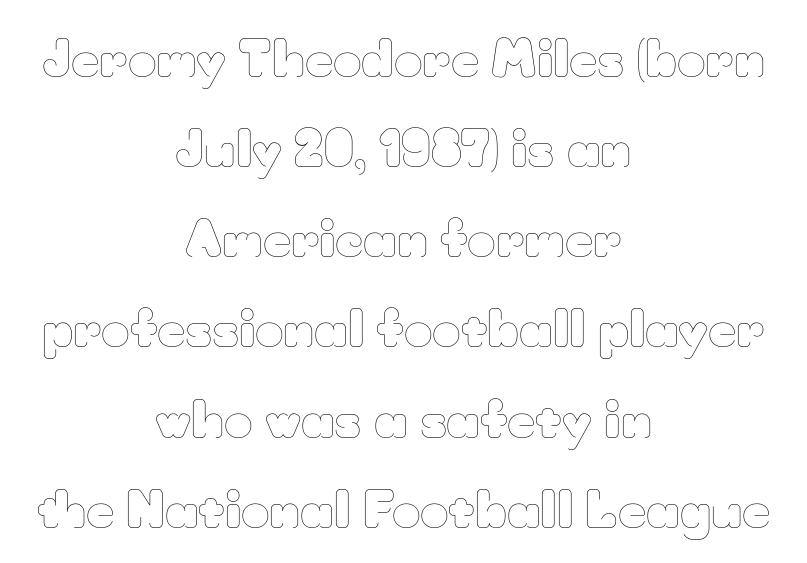
The image shows 49 px thin type, upright; set centered, line spacing 1.84x, normal letter spacing, not underlined; low stroke contrast and a small x-height.
